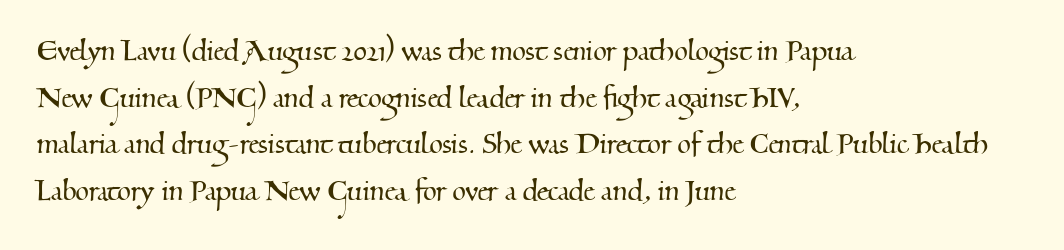
{"serif": "yes", "width": "normal", "stroke_contrast": "medium", "x_height": "small", "monospaced": "no", "underline": "no", "align": "left", "line_spacing": "normal", "line_spacing_ratio": 1.33, "letter_spacing": "normal", "letter_spacing_em": 0.0, "glyph_px": 35}
